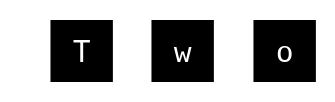
The image shows 71 px sans-serif type, upright; set unusually wide letter spacing (+0.45 em), not underlined; medium stroke contrast and a large x-height.
